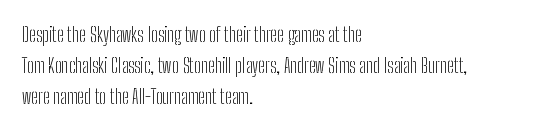
The face looks like a standard text weight, possibly lighter. The type is set solid horizontally, with unmodified tracking. The lettering stays uniformly vertical, giving the passage a roman look. Leading: standard. Casual observation: everything's shoved over to the left.
